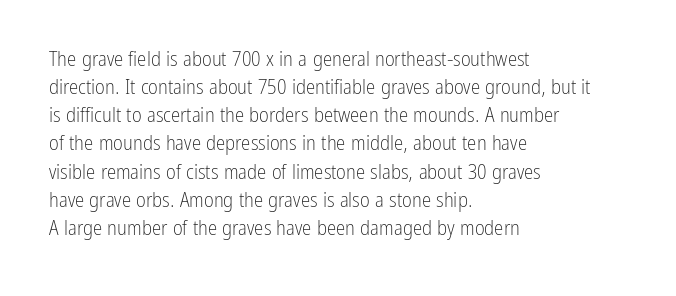
Q: Is the text bold? A: No.
Q: Is the text italic (slanted)? A: No, it is upright.
Q: Is the text underlined? A: No.
Q: How is the paragraph aligned? A: Left-aligned.
Q: Is the spacing between letters normal or unusually wide? A: Normal.
Q: Is the spacing between lines tight, normal or loose? A: Normal.
